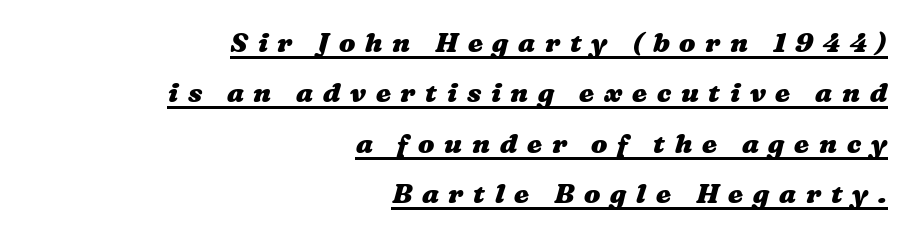
{"bold": "yes", "underline": "yes", "align": "right", "line_spacing_ratio": 1.87, "letter_spacing": "wide", "letter_spacing_em": 0.36, "glyph_px": 27}
